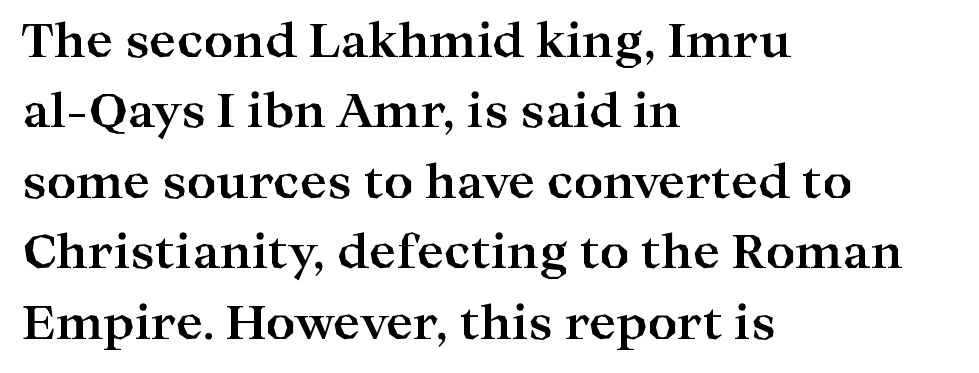
Q: Is the text bold? A: Yes.
Q: Is the text italic (slanted)? A: No, it is upright.
Q: Is the typeface a serif or a sans-serif typeface? A: Serif.
Q: Is the text underlined? A: No.
Q: How is the paragraph aligned? A: Left-aligned.
Q: Is the spacing between letters normal or unusually wide? A: Normal.
Q: Is the spacing between lines tight, normal or loose? A: Normal.
Q: Width (condensed, normal, or wide)? A: Wide.
Q: Stroke contrast? A: High.
Q: x-height? A: Medium.
Q: Monospaced? A: No.
